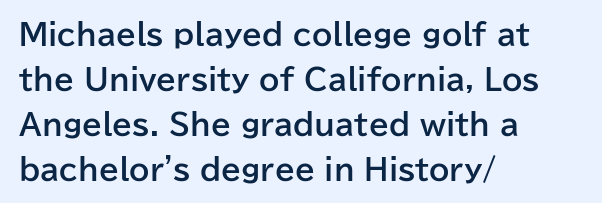
The image shows 29 px bold sans-serif type, upright; set left-aligned, normal line spacing (1.55x), normal letter spacing, not underlined; low stroke contrast and a medium x-height.
